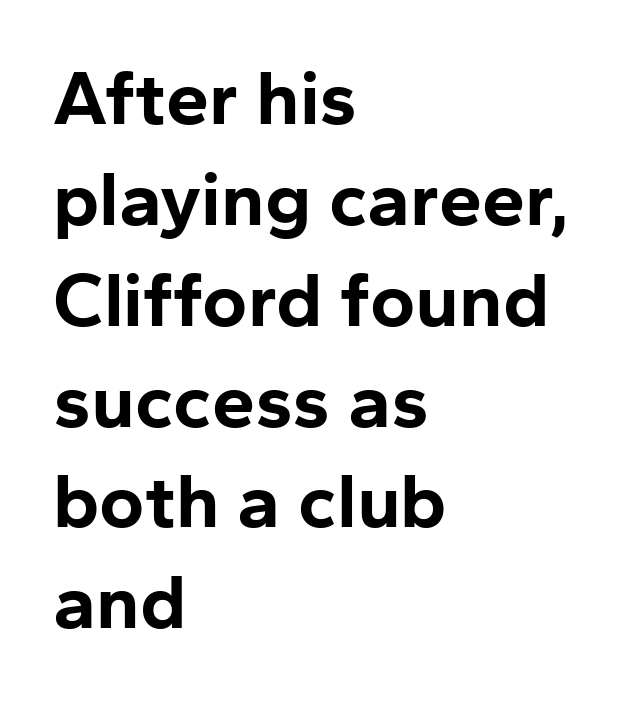
Q: Is the text bold? A: Yes.
Q: Is the text italic (slanted)? A: No, it is upright.
Q: Is the typeface a serif or a sans-serif typeface? A: Sans-serif.
Q: Is the text underlined? A: No.
Q: How is the paragraph aligned? A: Left-aligned.
Q: Is the spacing between letters normal or unusually wide? A: Normal.
Q: Is the spacing between lines tight, normal or loose? A: Normal.
Q: Width (condensed, normal, or wide)? A: Normal.
Q: Stroke contrast? A: Low.
Q: x-height? A: Medium.
Q: Monospaced? A: No.
